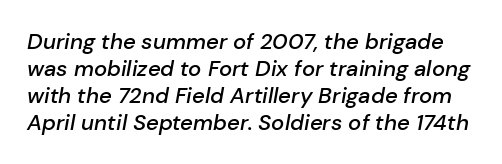
{"italic": "yes", "lean": "right", "slant_degrees": 10, "bold": "semi", "underline": "no", "line_spacing_ratio": 1.22, "letter_spacing": "normal", "letter_spacing_em": 0.0, "glyph_px": 22}
